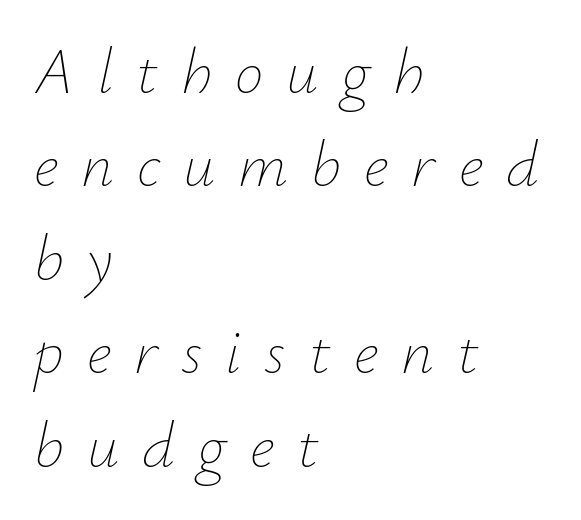
{"italic": "yes", "lean": "right", "slant_degrees": 12, "bold": "no", "weight": "thin", "width": "normal", "stroke_contrast": "low", "x_height": "small", "monospaced": "no", "underline": "no", "align": "left", "line_spacing": "normal", "line_spacing_ratio": 1.46, "letter_spacing": "wide", "letter_spacing_em": 0.36, "glyph_px": 64}
